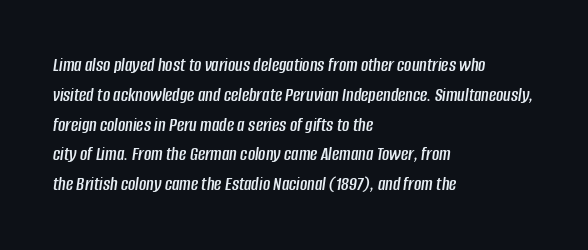
Beneath every word, the page is bare. An italicized treatment has been applied to the whole sample. Where is the straight margin? On the left. If you measured baseline to baseline, you'd find a middling distance.
